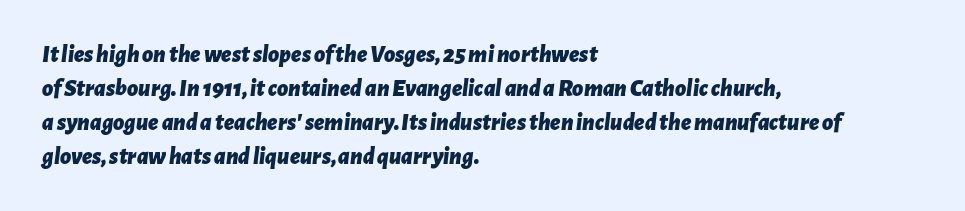
{"italic": "yes", "lean": "right", "slant_degrees": 7, "bold": "yes", "underline": "no", "align": "left", "line_spacing": "normal", "line_spacing_ratio": 1.41, "letter_spacing": "normal", "letter_spacing_em": 0.0, "glyph_px": 24}
